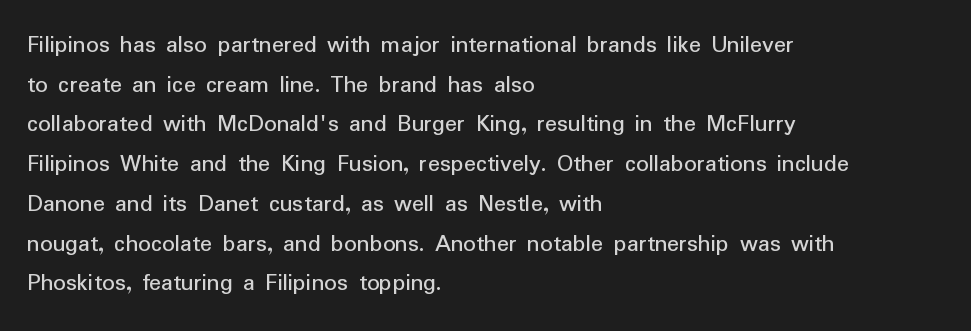
{"italic": "no", "bold": "no", "underline": "no", "align": "left", "line_spacing": "normal", "line_spacing_ratio": 1.59, "letter_spacing": "normal", "letter_spacing_em": 0.0, "glyph_px": 25}
